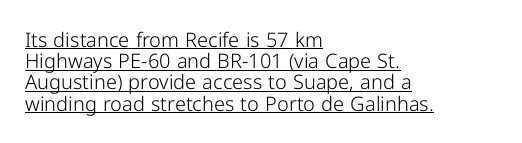
Summary of vertical rhythm: compact, with narrow interline spacing. Designer's note — italics off, roman on. No extra ink here — the face is not bold. The passage shown has conventional tracking throughout.
